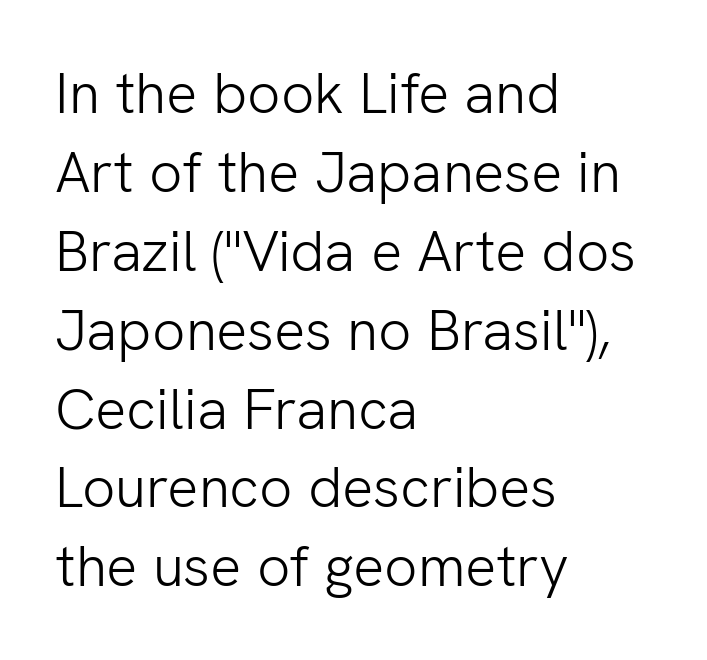
The image shows 58 px light sans-serif type, upright; set left-aligned, normal line spacing (1.36x), normal letter spacing, not underlined; low stroke contrast and a medium x-height.
